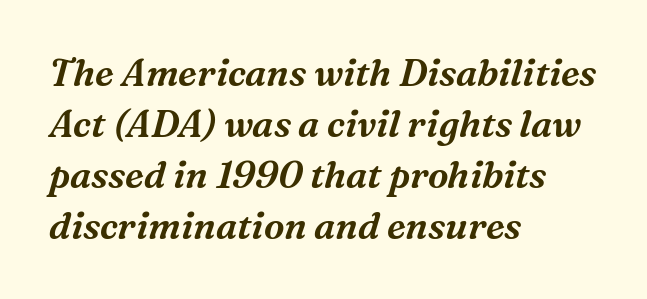
The image shows 37 px serif type, italic (leaning right); set left-aligned, normal line spacing (1.38x), normal letter spacing, not underlined; medium stroke contrast and a medium x-height.
